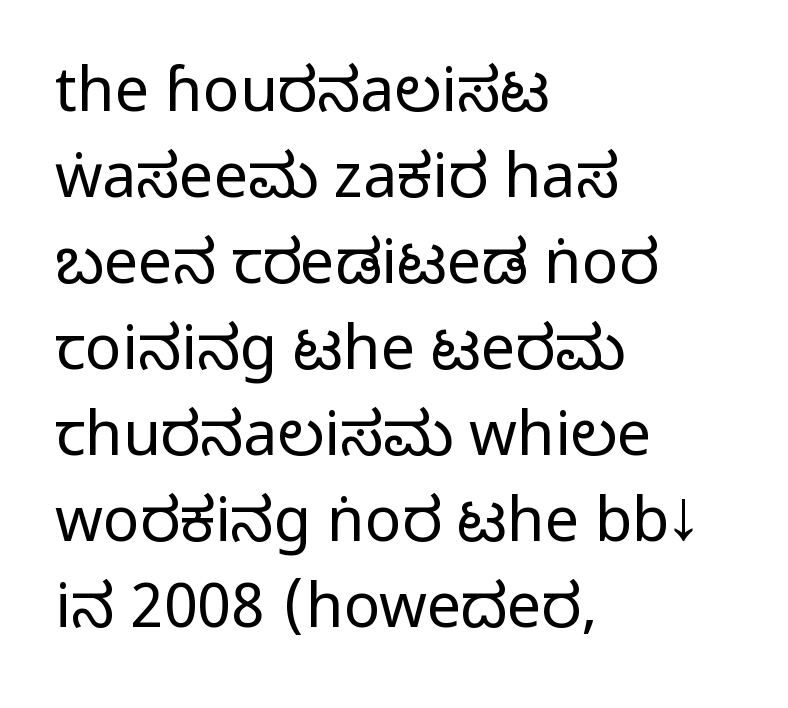
{"serif": "no", "italic": "no", "bold": "no", "weight": "regular", "width": "condensed", "stroke_contrast": "low", "x_height": "large", "monospaced": "no", "underline": "no", "align": "left", "line_spacing": "normal", "line_spacing_ratio": 1.41, "letter_spacing": "normal", "letter_spacing_em": 0.0, "glyph_px": 61}
